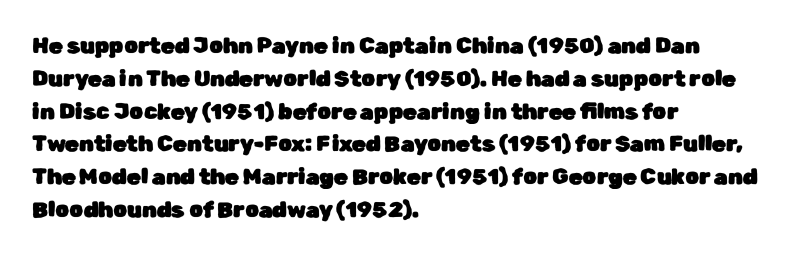
{"italic": "no", "underline": "no", "align": "left", "line_spacing": "normal", "line_spacing_ratio": 1.49, "letter_spacing": "normal", "letter_spacing_em": 0.0, "glyph_px": 22}
